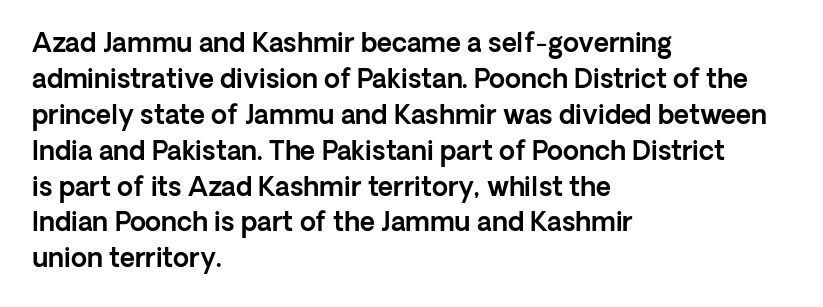
This is roman type, the default non-slanted kind. Standard letterfit; no display-style spreading of the glyphs. Evenly set lines give the paragraph a standard silhouette. The specimen omits any rule beneath the text block's lines. The paragraph shown leans on its left margin.
